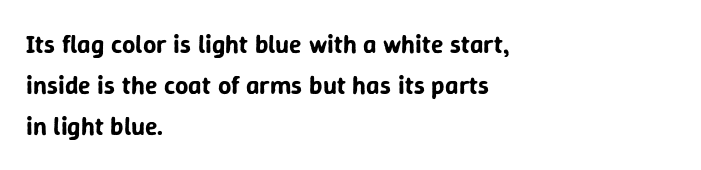
{"italic": "no", "underline": "no", "align": "left", "line_spacing": "normal", "line_spacing_ratio": 1.57, "letter_spacing": "normal", "letter_spacing_em": 0.0, "glyph_px": 26}
